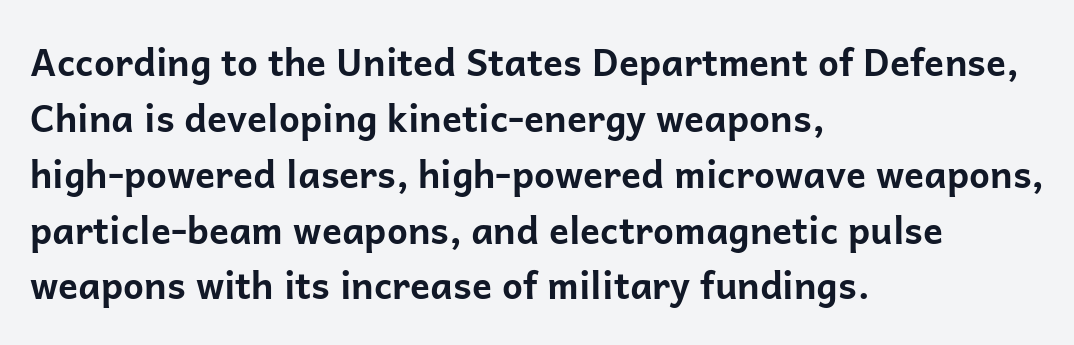
Q: Is the text bold? A: Yes.
Q: Is the text italic (slanted)? A: No, it is upright.
Q: Is the typeface a serif or a sans-serif typeface? A: Sans-serif.
Q: Is the text underlined? A: No.
Q: How is the paragraph aligned? A: Left-aligned.
Q: Is the spacing between letters normal or unusually wide? A: Normal.
Q: Is the spacing between lines tight, normal or loose? A: Normal.
Q: Width (condensed, normal, or wide)? A: Normal.
Q: Stroke contrast? A: Low.
Q: x-height? A: Medium.
Q: Monospaced? A: No.
